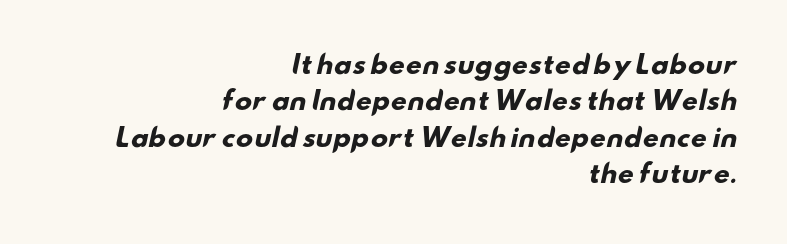
The image shows 25 px bold type; set right-aligned, normal line spacing (1.46x), normal letter spacing, not underlined.
